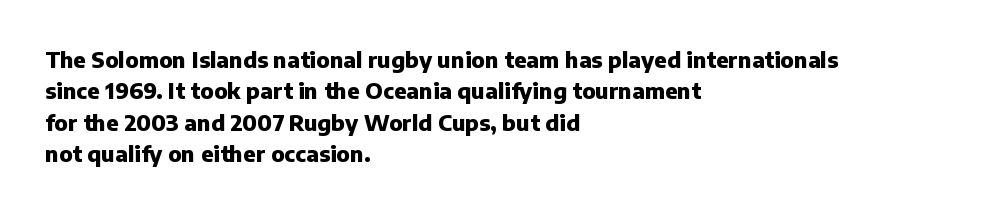
The image shows 22 px bold type, upright; set left-aligned, normal line spacing (1.43x), normal letter spacing, not underlined.
